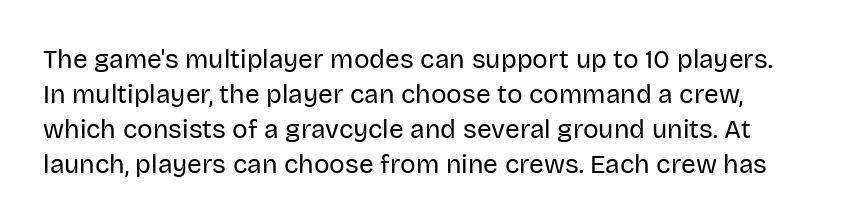
Q: Is the text bold? A: No.
Q: Is the text italic (slanted)? A: No, it is upright.
Q: Is the text underlined? A: No.
Q: Is the spacing between letters normal or unusually wide? A: Normal.
Q: Is the spacing between lines tight, normal or loose? A: Normal.
